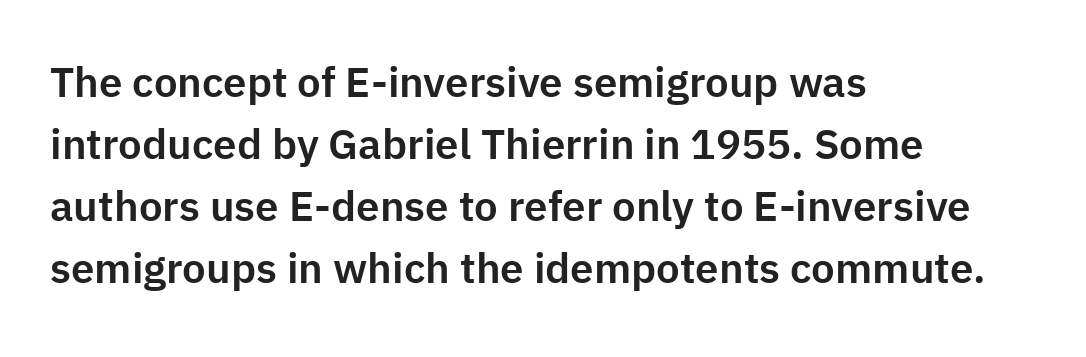
Q: Is the text italic (slanted)? A: No, it is upright.
Q: Is the typeface a serif or a sans-serif typeface? A: Sans-serif.
Q: Is the text underlined? A: No.
Q: How is the paragraph aligned? A: Left-aligned.
Q: Is the spacing between letters normal or unusually wide? A: Normal.
Q: Is the spacing between lines tight, normal or loose? A: Normal.
Q: Width (condensed, normal, or wide)? A: Normal.
Q: Stroke contrast? A: Low.
Q: x-height? A: Medium.
Q: Monospaced? A: No.
